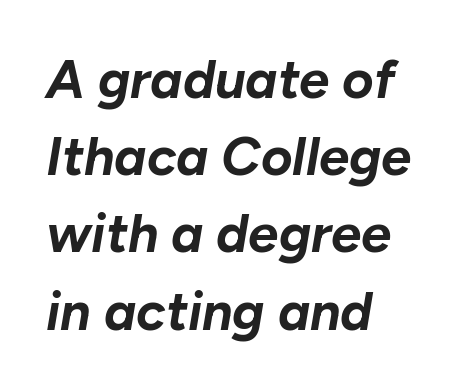
Q: Is the text bold? A: Yes.
Q: Is the text italic (slanted)? A: Yes, it leans right by about 10 degrees.
Q: Is the text underlined? A: No.
Q: How is the paragraph aligned? A: Left-aligned.
Q: Is the spacing between letters normal or unusually wide? A: Normal.
Q: Is the spacing between lines tight, normal or loose? A: Normal.
Q: Width (condensed, normal, or wide)? A: Normal.
Q: Stroke contrast? A: Low.
Q: x-height? A: Medium.
Q: Monospaced? A: No.
